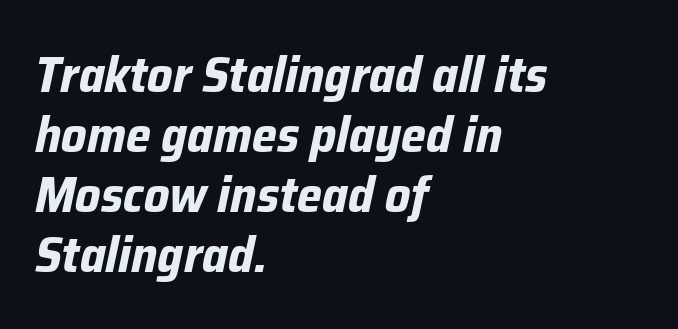
The rendering uses a bold face; every stroke is thick and dark. Each row of text sits above clean, open space. The lettering tilts uniformly, giving the passage an italic look. Characters follow at the spacing the type designer built in. A classic flush-left, rag-right setting is used for this passage.
